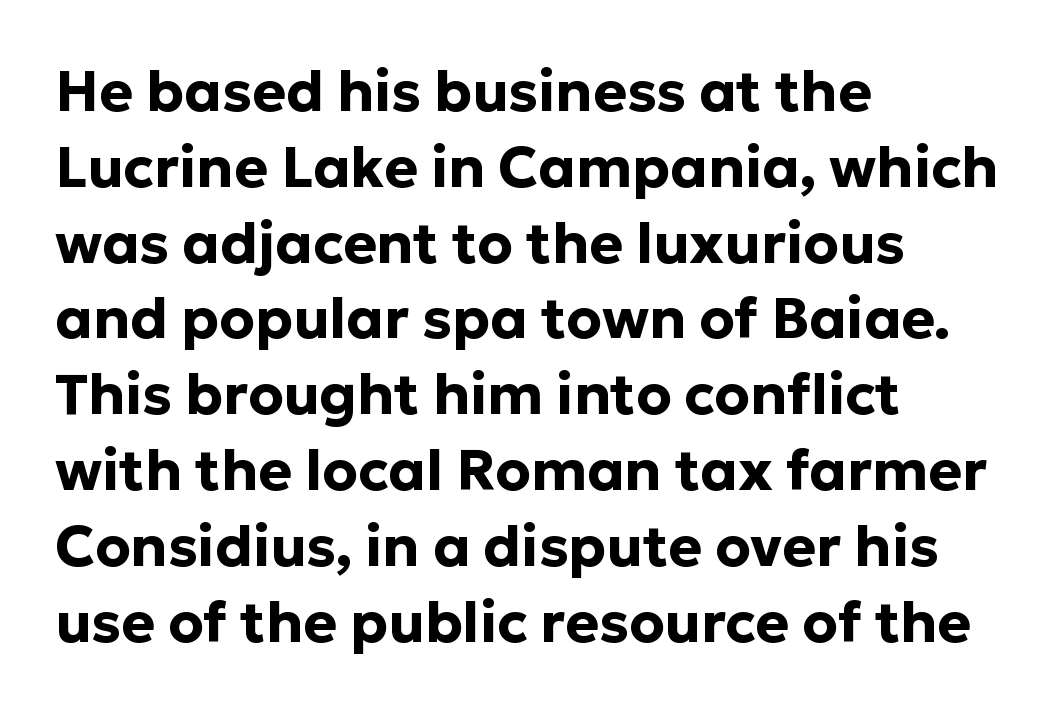
The image shows 57 px bold sans-serif type, upright; set left-aligned, normal line spacing (1.33x), normal letter spacing, not underlined; low stroke contrast and a medium x-height.
